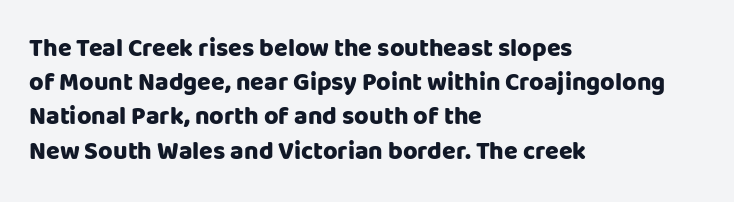
Q: Is the text bold? A: Yes.
Q: Is the text italic (slanted)? A: No, it is upright.
Q: Is the text underlined? A: No.
Q: How is the paragraph aligned? A: Left-aligned.
Q: Is the spacing between letters normal or unusually wide? A: Normal.
Q: Is the spacing between lines tight, normal or loose? A: Normal.
